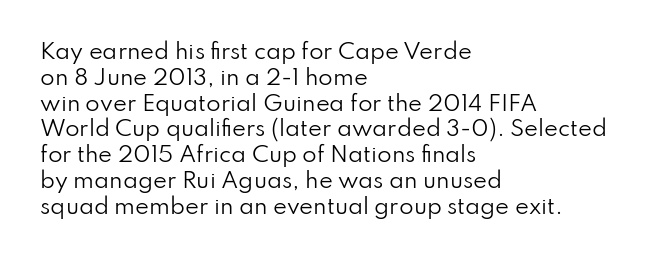
Q: Is the text bold? A: No.
Q: Is the text italic (slanted)? A: No, it is upright.
Q: Is the text underlined? A: No.
Q: How is the paragraph aligned? A: Left-aligned.
Q: Is the spacing between letters normal or unusually wide? A: Normal.
